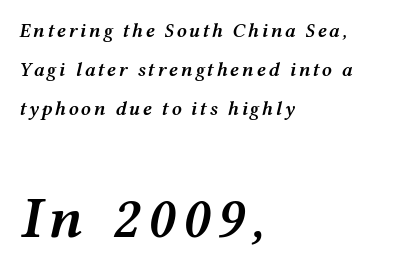
The image shows 59 px semibold, wide type, italic (leaning right); set left-aligned, loose line spacing (1.96x), not underlined; the second (bottom) block is 2.95x larger; medium stroke contrast and a medium x-height.
